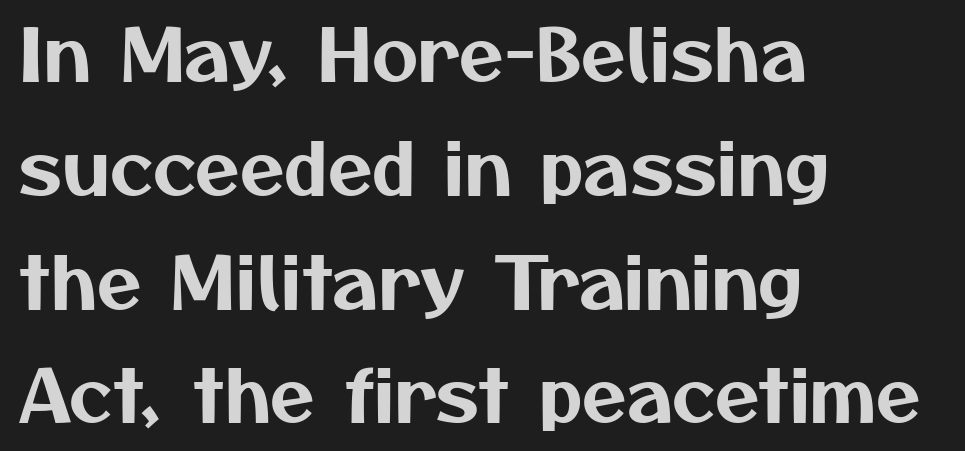
Line starts are locked; line ends wander. Honestly, there is no underline to notice here at all. Character widths vary here, with narrow letters taking less room than wide ones. The rows are spaced the way most documents space them.
